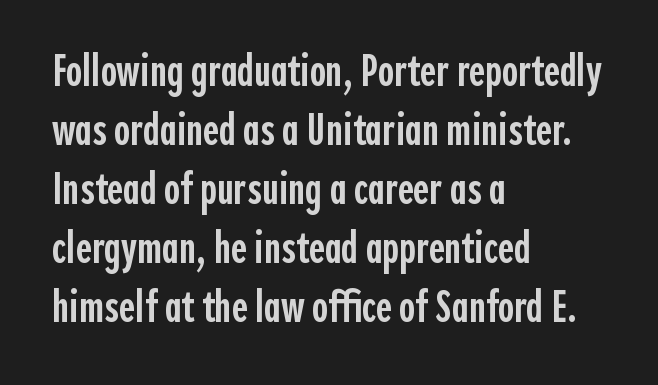
The image shows 44 px semibold, condensed sans-serif type, upright; set left-aligned, normal line spacing (1.34x), normal letter spacing, not underlined; a medium x-height.
